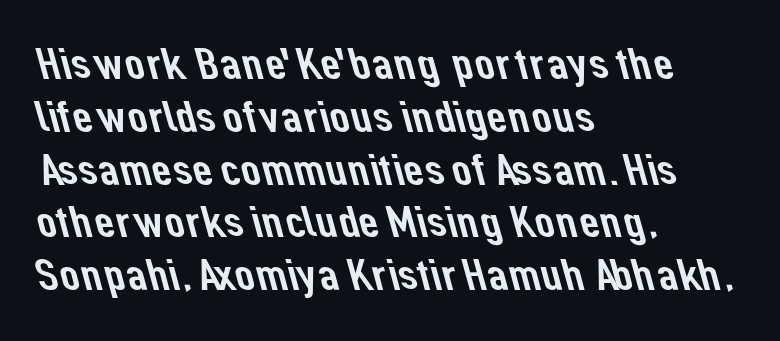
Proportional: the letters do not fall into vertical columns. Inter-character spacing is left at the font's built-in metrics. The text was rendered using a sans face with plain stroke endings. Bare-footed words on every line. Alignment: flush left.
